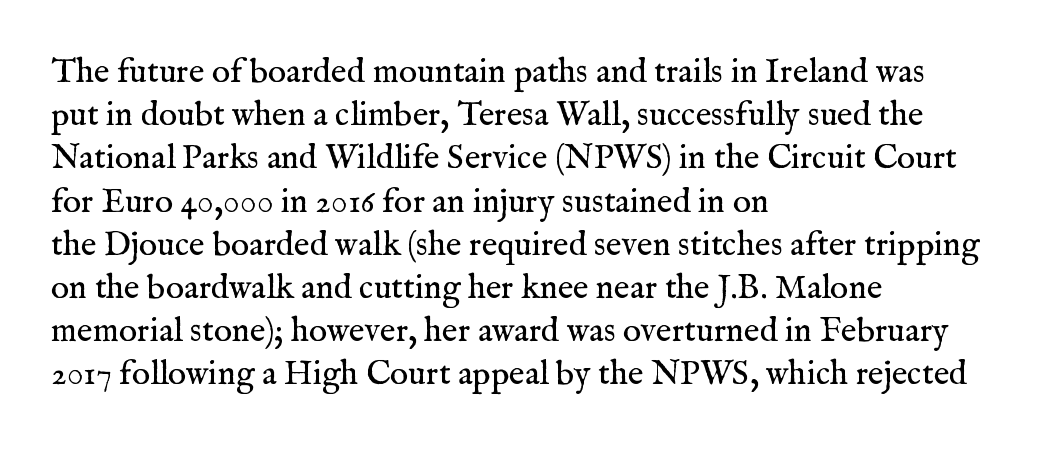
Q: Is the text bold? A: No.
Q: Is the text italic (slanted)? A: No, it is upright.
Q: Is the typeface a serif or a sans-serif typeface? A: Serif.
Q: Is the text underlined? A: No.
Q: How is the paragraph aligned? A: Left-aligned.
Q: Is the spacing between letters normal or unusually wide? A: Normal.
Q: Is the spacing between lines tight, normal or loose? A: Normal.
Q: Width (condensed, normal, or wide)? A: Normal.
Q: Stroke contrast? A: Medium.
Q: x-height? A: Medium.
Q: Monospaced? A: No.
